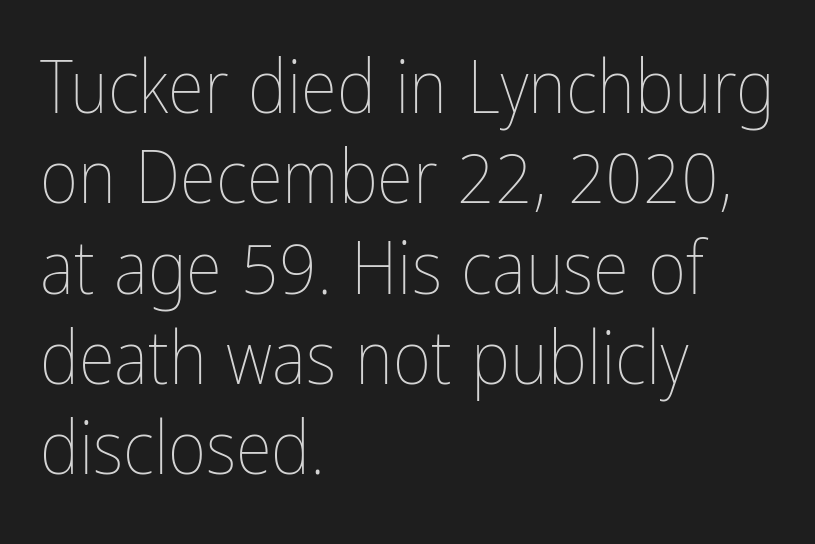
{"italic": "no", "bold": "no", "weight": "thin", "width": "condensed", "stroke_contrast": "low", "x_height": "medium", "monospaced": "no", "underline": "no", "align": "left", "line_spacing_ratio": 1.22, "letter_spacing": "normal", "letter_spacing_em": 0.0, "glyph_px": 74}
